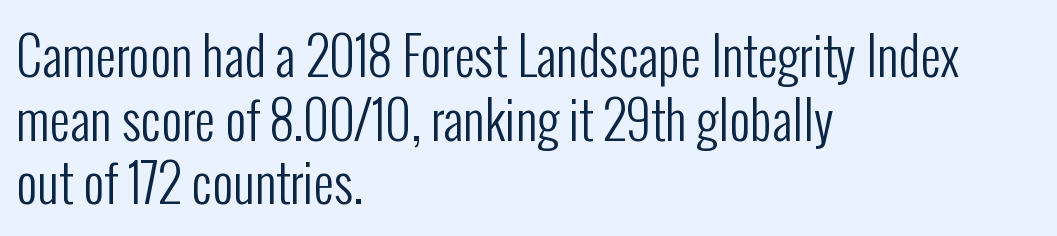
A typesetter would call this proportional, since set widths differ per character. The strokes are not fattened; the text isn't bold. The setting favours the left margin, as ordinary paragraphs usually do. The type is set solid horizontally, with unmodified tracking.
